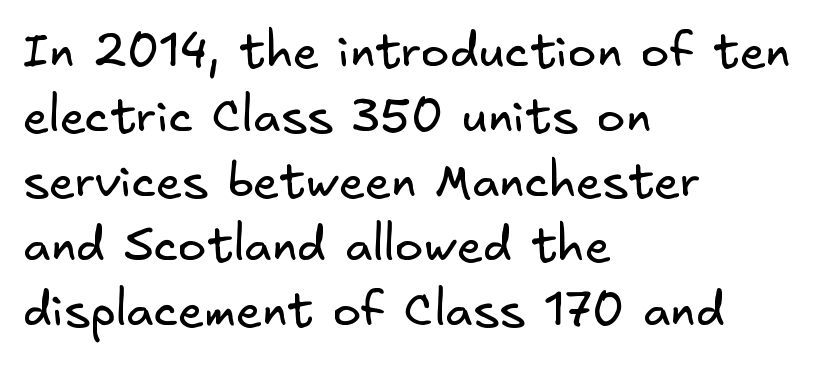
The image shows 48 px regular-weight sans-serif type; set left-aligned, normal line spacing (1.35x), normal letter spacing, not underlined; low stroke contrast and a small x-height.
